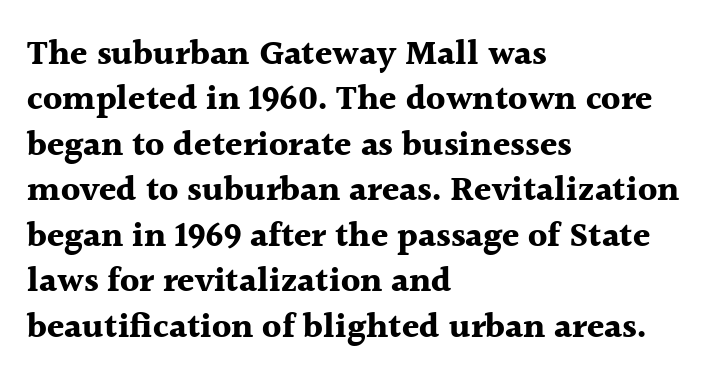
Q: Is the text bold? A: Yes.
Q: Is the text italic (slanted)? A: No, it is upright.
Q: Is the typeface a serif or a sans-serif typeface? A: Serif.
Q: Is the text underlined? A: No.
Q: How is the paragraph aligned? A: Left-aligned.
Q: Is the spacing between letters normal or unusually wide? A: Normal.
Q: Is the spacing between lines tight, normal or loose? A: Normal.
Q: Width (condensed, normal, or wide)? A: Normal.
Q: x-height? A: Medium.
Q: Monospaced? A: No.
